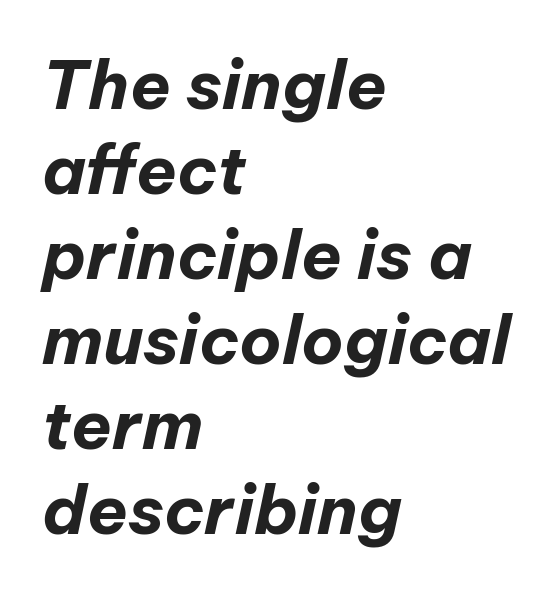
{"italic": "yes", "lean": "right", "slant_degrees": 12, "bold": "yes", "weight": "bold", "width": "normal", "stroke_contrast": "low", "x_height": "medium", "monospaced": "no", "underline": "no", "align": "left", "line_spacing": "normal", "line_spacing_ratio": 1.27, "letter_spacing": "normal", "letter_spacing_em": 0.0, "glyph_px": 67}
